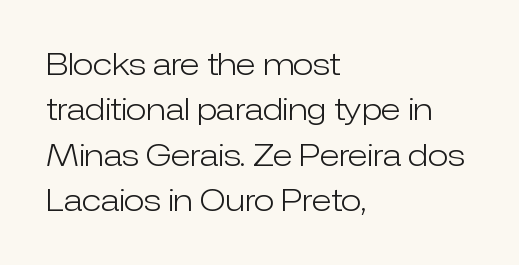
The image shows 30 px light sans-serif type, upright; set left-aligned, normal line spacing (1.51x), normal letter spacing, not underlined; low stroke contrast and a medium x-height.
